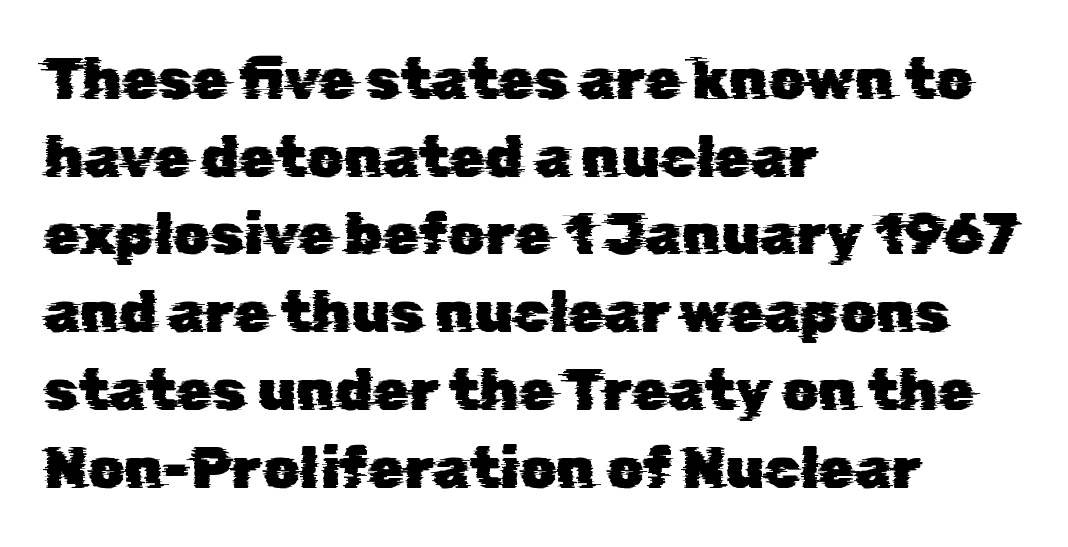
Observe the ordinary spacing: letters are neighbours, not strangers. The type family on display is of the sans-serif kind. Casual observation: everything's shoved over to the left. Proportional: the letters do not fall into vertical columns. Is there much room between lines? A standard amount, neither cramped nor airy.
